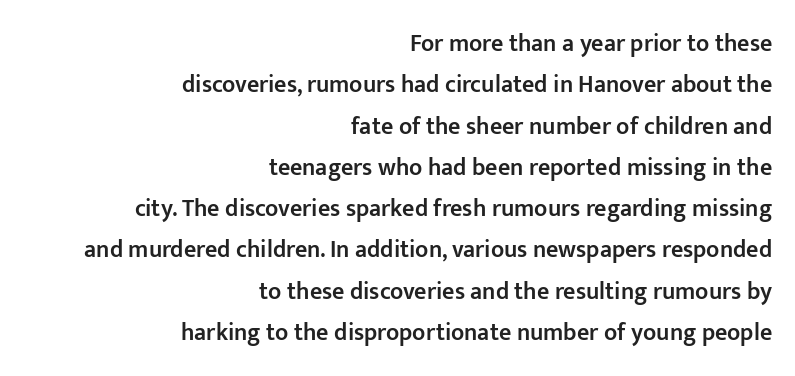
The image shows 24 px text type, upright; set right-aligned, line spacing 1.72x, normal letter spacing, not underlined.
